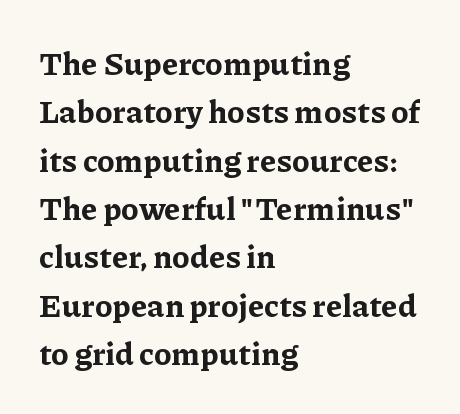
Q: Is the text bold? A: Yes.
Q: Is the text italic (slanted)? A: No, it is upright.
Q: Is the typeface a serif or a sans-serif typeface? A: Serif.
Q: Is the text underlined? A: No.
Q: How is the paragraph aligned? A: Left-aligned.
Q: Is the spacing between letters normal or unusually wide? A: Normal.
Q: Is the spacing between lines tight, normal or loose? A: Normal.
Q: Width (condensed, normal, or wide)? A: Normal.
Q: Stroke contrast? A: Low.
Q: x-height? A: Medium.
Q: Monospaced? A: No.
